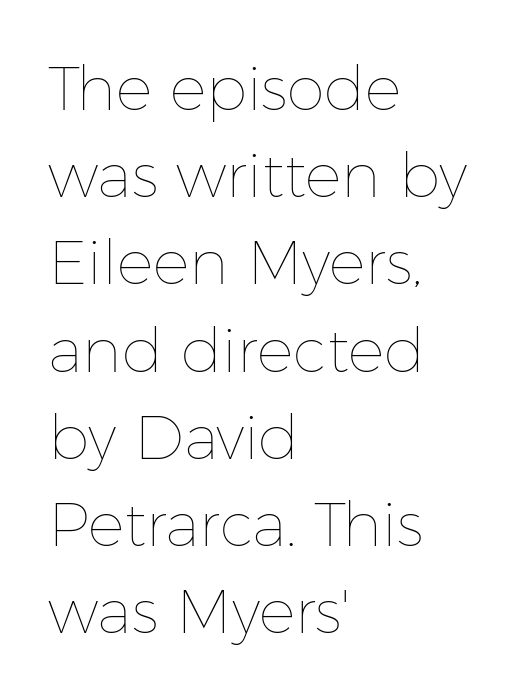
The image shows 61 px thin type, upright; set left-aligned, normal line spacing (1.43x), normal letter spacing, not underlined; low stroke contrast and a medium x-height.
